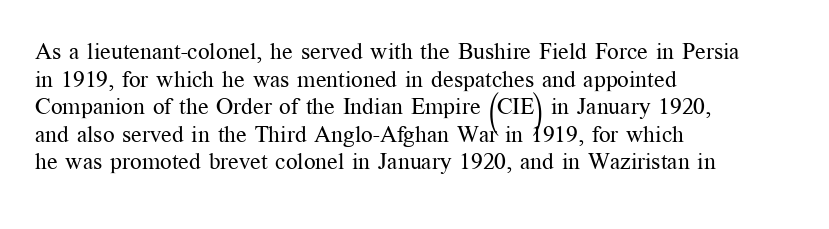
The image shows 23 px text type, upright; set left-aligned, line spacing 1.2x, normal letter spacing, not underlined.
